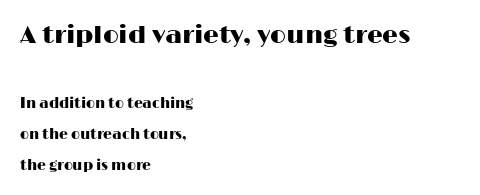
Check the space under the baseline: it is left empty. Compared with typical paragraphs, the rows here are farther apart. The face used here is rendered with its standard letterfit. These lines are set flush left with a ragged right edge.
